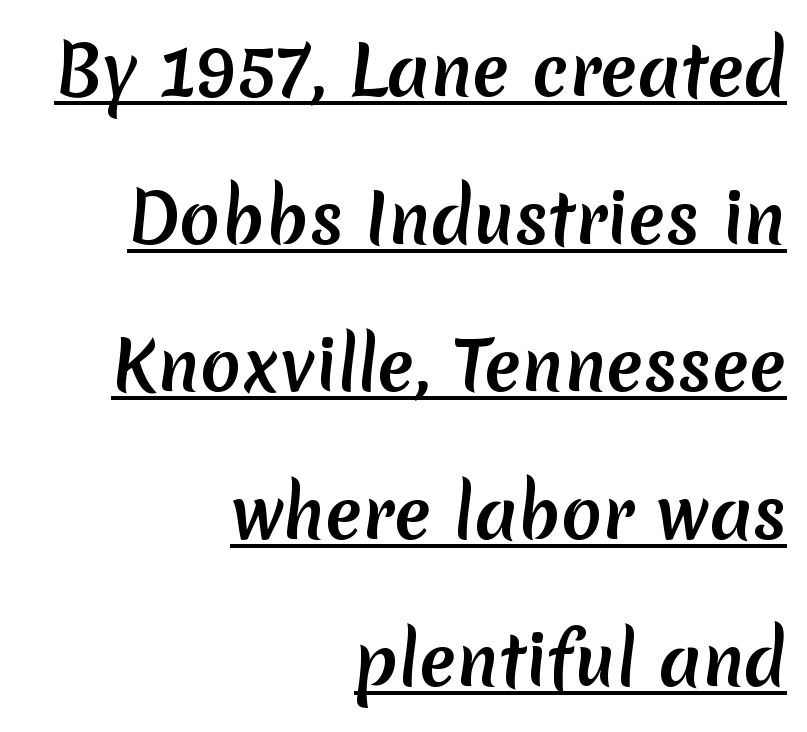
{"serif": "no", "bold": "yes", "weight": "semibold", "width": "normal", "stroke_contrast": "low", "x_height": "medium", "monospaced": "no", "underline": "yes", "align": "right", "line_spacing": "loose", "line_spacing_ratio": 2.17, "letter_spacing": "normal", "letter_spacing_em": 0.0, "glyph_px": 68}
